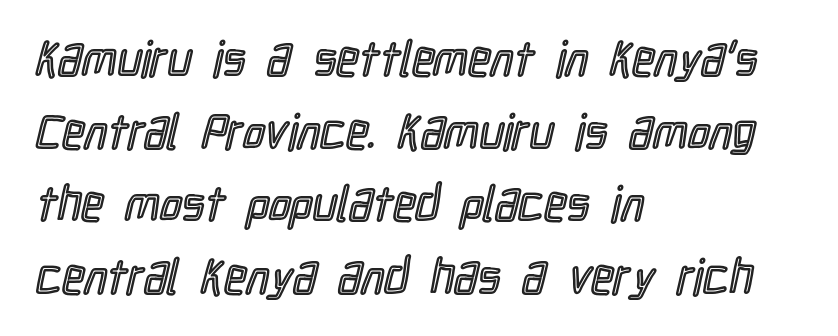
Q: Is the text italic (slanted)? A: Yes.
Q: Is the text underlined? A: No.
Q: How is the paragraph aligned? A: Left-aligned.
Q: Is the spacing between letters normal or unusually wide? A: Normal.
Q: Is the spacing between lines tight, normal or loose? A: Normal.
Q: Width (condensed, normal, or wide)? A: Condensed.
Q: x-height? A: Medium.
Q: Monospaced? A: No.
